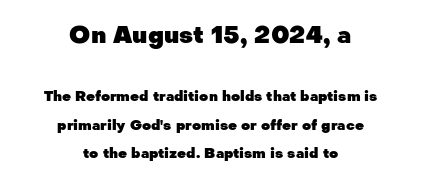
The image shows 24 px bold type, upright; set centered, loose line spacing (2.01x), normal letter spacing, not underlined; the first (top) block is 1.71x larger.
